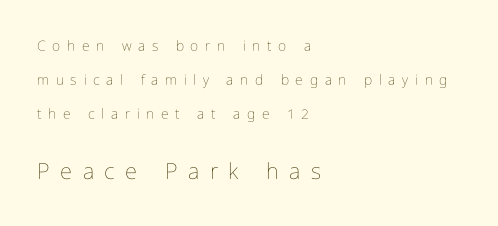
No word sits above an underline. The space between consecutive lines is lavish. The designer gave the closing block more size than the opening block. The lettering holds an erect, upright posture throughout. The letterforms sit at book weight or below.
